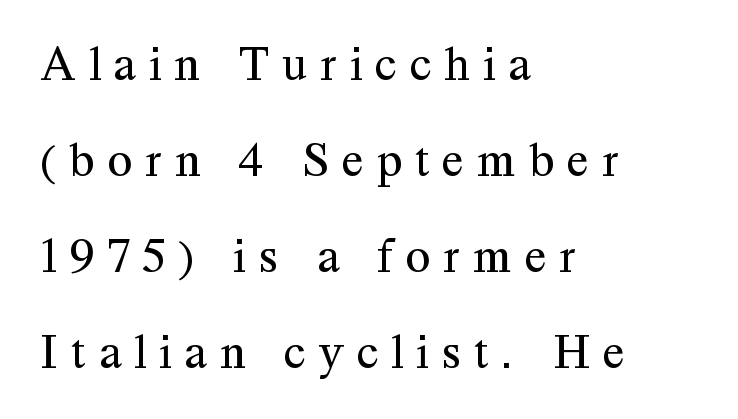
Q: Is the text bold? A: No.
Q: Is the text italic (slanted)? A: No, it is upright.
Q: Is the typeface a serif or a sans-serif typeface? A: Serif.
Q: Is the text underlined? A: No.
Q: How is the paragraph aligned? A: Left-aligned.
Q: Is the spacing between letters normal or unusually wide? A: Unusually wide.
Q: Is the spacing between lines tight, normal or loose? A: Loose.
Q: Width (condensed, normal, or wide)? A: Normal.
Q: Stroke contrast? A: Medium.
Q: x-height? A: Medium.
Q: Monospaced? A: No.
